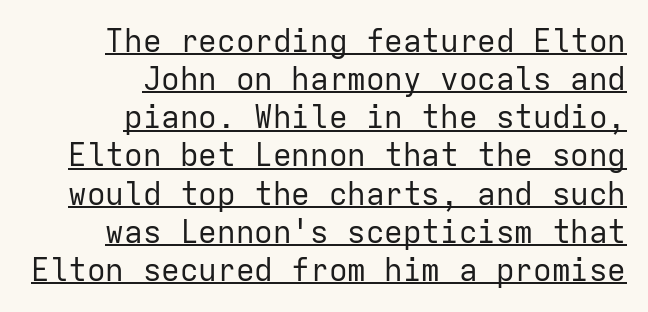
Q: Is the text bold? A: No.
Q: Is the text italic (slanted)? A: No, it is upright.
Q: Is the typeface a serif or a sans-serif typeface? A: Sans-serif.
Q: Is the text underlined? A: Yes.
Q: How is the paragraph aligned? A: Right-aligned.
Q: Is the spacing between letters normal or unusually wide? A: Normal.
Q: Width (condensed, normal, or wide)? A: Normal.
Q: Stroke contrast? A: Low.
Q: x-height? A: Medium.
Q: Monospaced? A: Yes.
